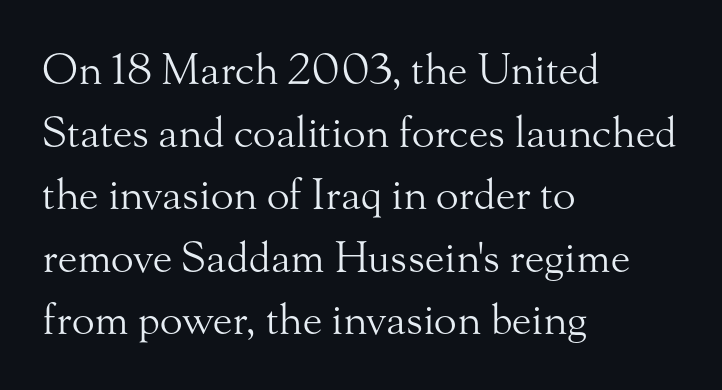
Q: Is the text bold? A: No.
Q: Is the text italic (slanted)? A: No, it is upright.
Q: Is the typeface a serif or a sans-serif typeface? A: Serif.
Q: Is the text underlined? A: No.
Q: How is the paragraph aligned? A: Left-aligned.
Q: Is the spacing between letters normal or unusually wide? A: Normal.
Q: Is the spacing between lines tight, normal or loose? A: Normal.
Q: Width (condensed, normal, or wide)? A: Normal.
Q: Stroke contrast? A: Medium.
Q: x-height? A: Small.
Q: Monospaced? A: No.
